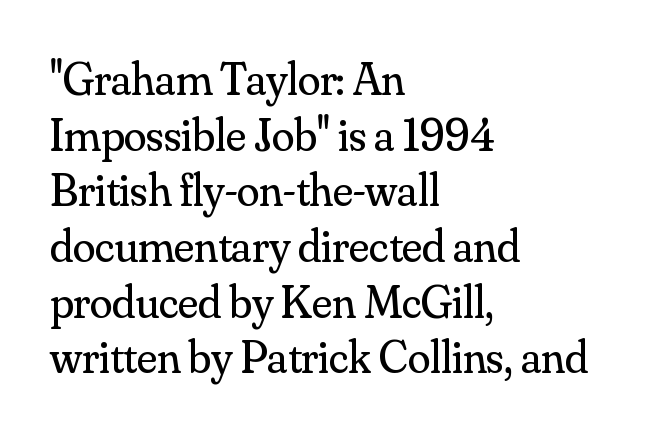
The passage shown has conventional tracking throughout. A clean baseline with only descenders dipping below it. Posture: straight, roman, zero tilt. You could not count columns in this text — the font is proportionally spaced. The paragraph shown leans on its left margin. Old-style or modern, the face here clearly has serifs.
